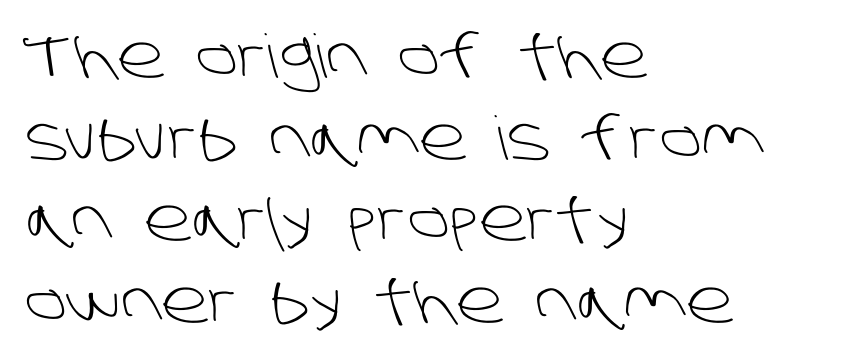
The rows are spaced the way most documents space them. Character widths vary here, with narrow letters taking less room than wide ones. The strokes carry an ordinary text weight at most. Caption: standard tracking, unaltered. The face used here is a sans, in the tradition of grotesques and geometrics.
